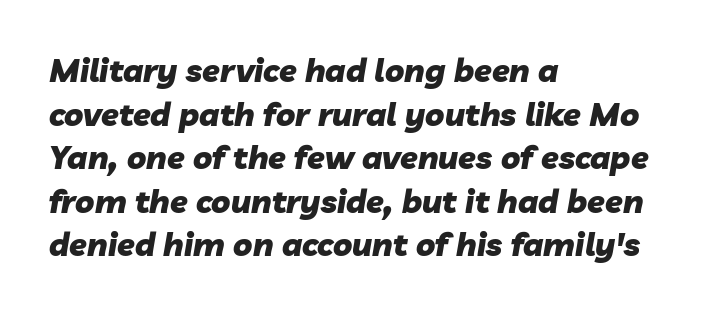
{"italic": "yes", "lean": "right", "slant_degrees": 10, "bold": "yes", "weight": "heavy", "width": "normal", "stroke_contrast": "low", "x_height": "medium", "monospaced": "no", "underline": "no", "align": "left", "line_spacing": "normal", "line_spacing_ratio": 1.36, "letter_spacing": "normal", "letter_spacing_em": 0.0, "glyph_px": 32}
